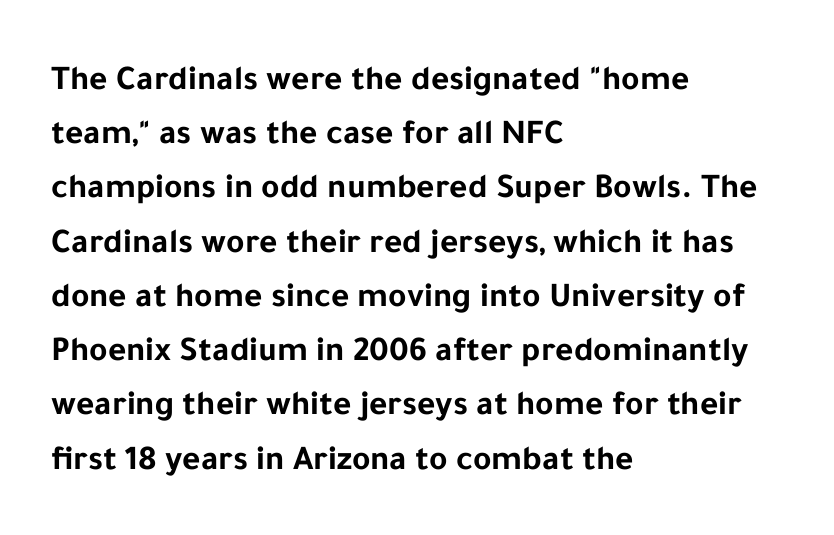
{"serif": "no", "italic": "no", "bold": "yes", "weight": "bold", "width": "normal", "stroke_contrast": "low", "x_height": "medium", "monospaced": "no", "underline": "no", "align": "left", "line_spacing": "normal", "line_spacing_ratio": 1.55, "letter_spacing": "normal", "letter_spacing_em": 0.0, "glyph_px": 35}
